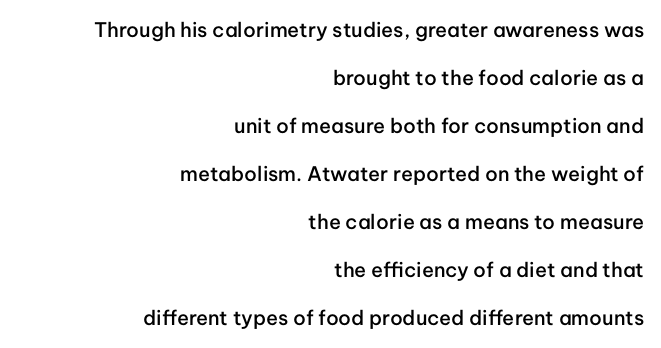
{"italic": "no", "bold": "semi", "underline": "no", "align": "right", "line_spacing": "loose", "line_spacing_ratio": 2.4, "letter_spacing": "normal", "letter_spacing_em": 0.0, "glyph_px": 20}
